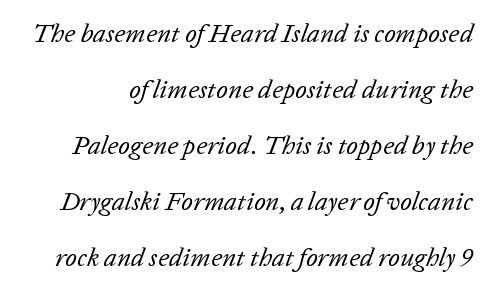
{"italic": "yes", "lean": "right", "slant_degrees": 20, "bold": "no", "underline": "no", "line_spacing": "loose", "line_spacing_ratio": 2.15, "letter_spacing": "normal", "letter_spacing_em": 0.0, "glyph_px": 26}
